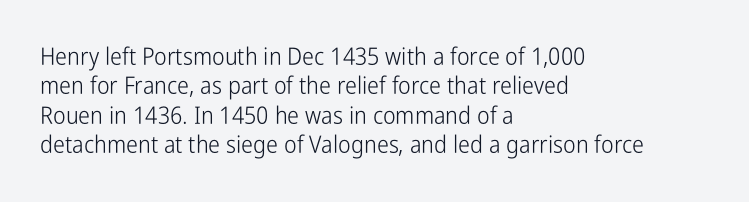
Notice how the stems are strictly vertical — no italics here. Standard letterfit; no display-style spreading of the glyphs. The space beneath each line is pristine and unruled. Counters stay open thanks to moderate or lighter strokes. A classic flush-left, rag-right setting is used for this passage.
